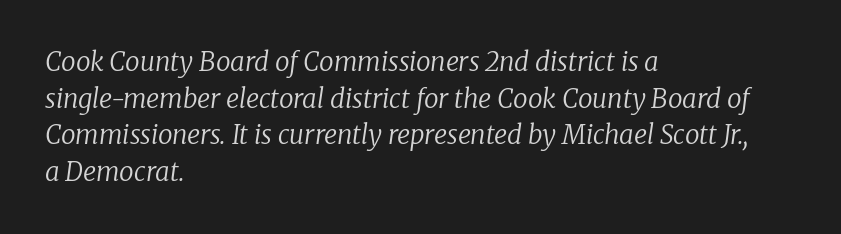
{"italic": "yes", "lean": "right", "slant_degrees": 8, "bold": "no", "underline": "no", "align": "left", "line_spacing": "normal", "line_spacing_ratio": 1.41, "letter_spacing": "normal", "letter_spacing_em": 0.0, "glyph_px": 26}
